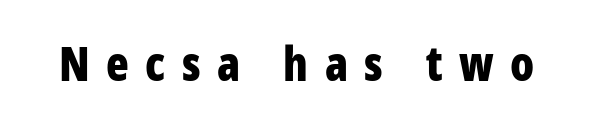
The image shows 47 px bold, condensed sans-serif type, upright; set unusually wide letter spacing (+0.35 em), not underlined; low stroke contrast and a medium x-height.
